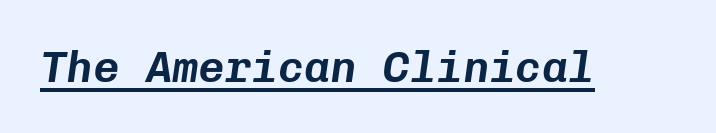
The image shows 44 px text type, italic (leaning right), monospaced; set normal letter spacing, underlined; low stroke contrast and a medium x-height.
